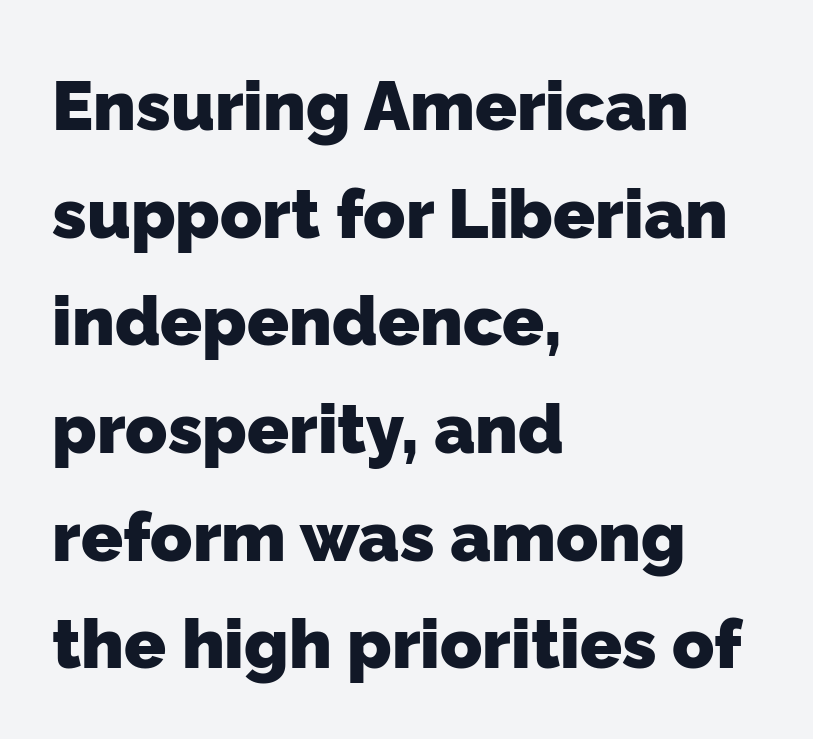
The image shows 69 px heavy sans-serif type; set left-aligned, normal line spacing (1.56x), normal letter spacing, not underlined; low stroke contrast and a medium x-height.
